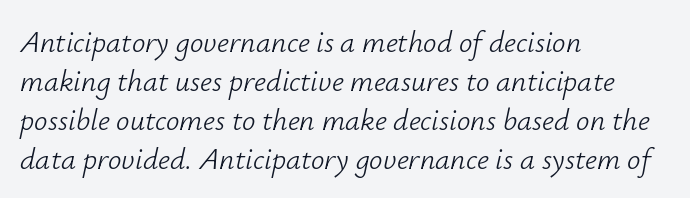
{"italic": "yes", "lean": "right", "slant_degrees": 12, "bold": "no", "weight": "light", "width": "normal", "stroke_contrast": "low", "x_height": "small", "monospaced": "no", "underline": "no", "align": "left", "line_spacing": "normal", "line_spacing_ratio": 1.3, "letter_spacing": "normal", "letter_spacing_em": 0.0, "glyph_px": 30}
